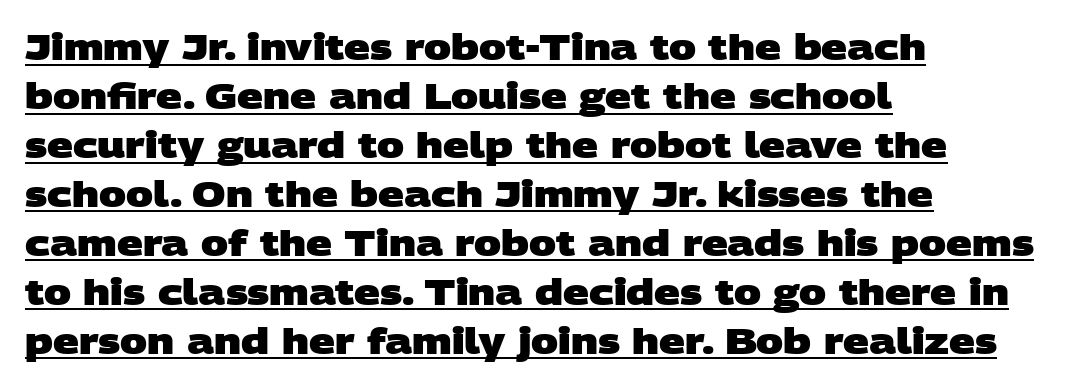
{"serif": "no", "bold": "yes", "weight": "heavy", "width": "wide", "stroke_contrast": "low", "x_height": "large", "monospaced": "no", "underline": "yes", "align": "left", "line_spacing": "normal", "line_spacing_ratio": 1.36, "letter_spacing": "normal", "letter_spacing_em": 0.0, "glyph_px": 36}
